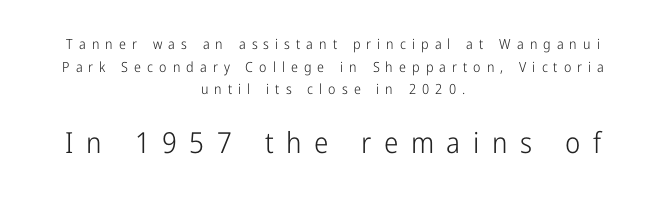
The image shows 29 px light, condensed sans-serif type, upright; set centered, normal line spacing (1.62x), unusually wide letter spacing (+0.43 em), not underlined; the second (bottom) block is 2.07x larger; low stroke contrast and a medium x-height.
